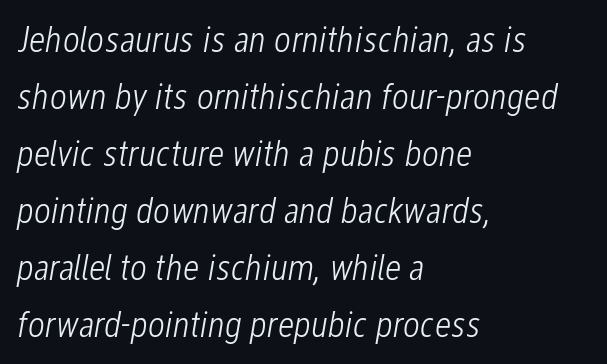
Q: Is the text bold? A: No.
Q: Is the text italic (slanted)? A: Yes, it leans right by about 12 degrees.
Q: Is the text underlined? A: No.
Q: How is the paragraph aligned? A: Left-aligned.
Q: Is the spacing between letters normal or unusually wide? A: Normal.
Q: Is the spacing between lines tight, normal or loose? A: Normal.
Q: Width (condensed, normal, or wide)? A: Condensed.
Q: Stroke contrast? A: Low.
Q: x-height? A: Medium.
Q: Monospaced? A: No.
